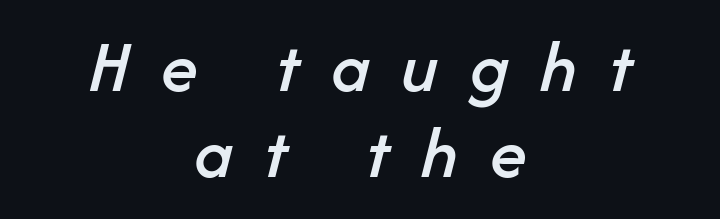
Check under the words: just untouched page. A typesetter would call this leading minimal, almost set solid. Tracking value appears strongly positive — letters spread wide. Each letter keeps its own natural width here, so spacing adapts to shape. Observe the lean: these are italic letterforms. In CSS terms this would be text-align: center.
